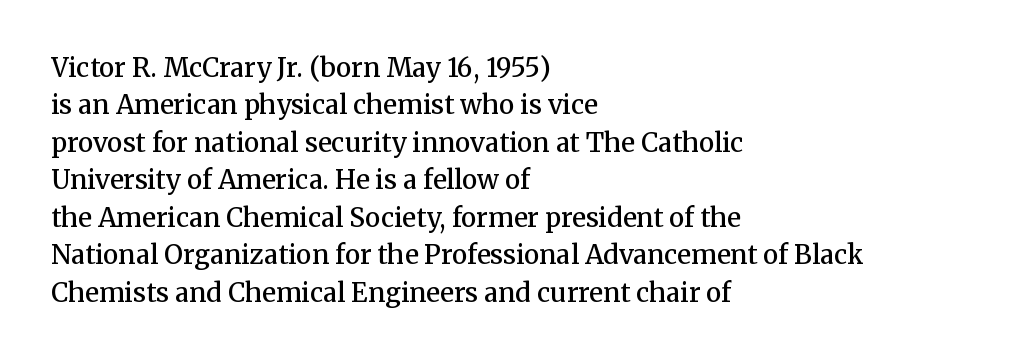
The image shows 26 px text type, upright; set left-aligned, normal line spacing (1.44x), normal letter spacing, not underlined.
